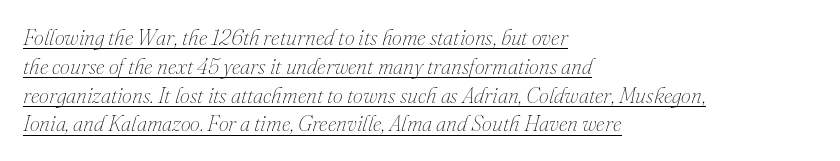
{"italic": "yes", "lean": "right", "slant_degrees": 16, "bold": "no", "underline": "yes", "align": "left", "line_spacing": "normal", "line_spacing_ratio": 1.31, "letter_spacing": "normal", "letter_spacing_em": 0.0, "glyph_px": 22}
